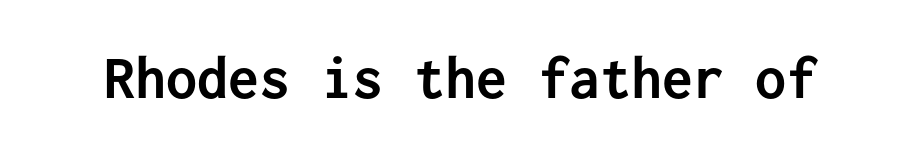
{"serif": "no", "italic": "no", "bold": "yes", "weight": "semibold", "width": "normal", "stroke_contrast": "low", "x_height": "medium", "monospaced": "yes", "underline": "no", "letter_spacing": "normal", "letter_spacing_em": 0.0, "glyph_px": 62}
